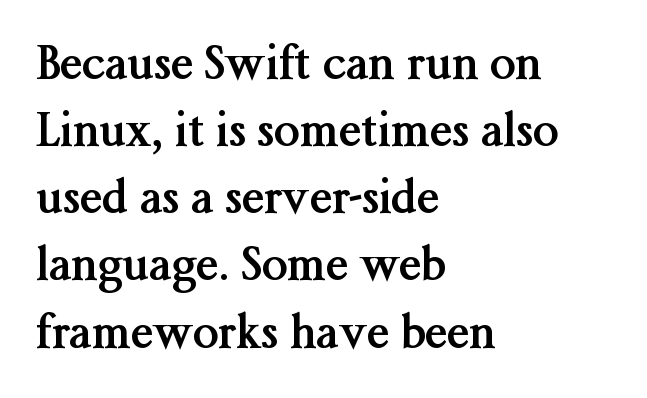
The image shows 46 px semibold serif type, upright; set left-aligned, normal line spacing (1.46x), normal letter spacing, not underlined; medium stroke contrast and a medium x-height.
